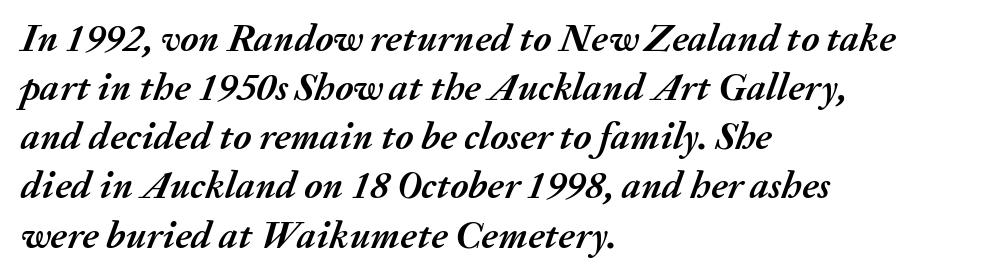
What stands out about the letter spacing? Nothing — it is the standard amount. Slanted lettering throughout. The text block is weighted toward the left margin, trailing off unevenly rightward. Chunky letters — that's bold for sure.
